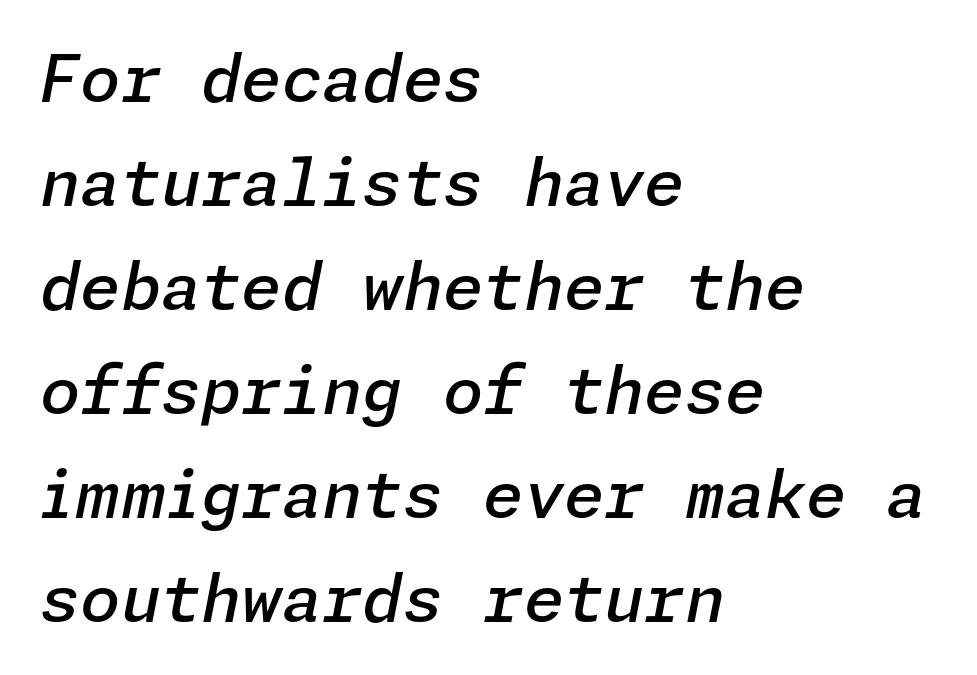
Horizontal bands of white between lines are of average thickness. Summary of weight: moderately heavy, a semibold. The whole block is typeset with a tilt. Letter spacing: default. The rag falls on the right side of this text block.
